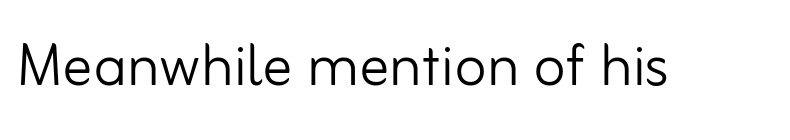
Q: Is the text bold? A: No.
Q: Is the text italic (slanted)? A: No, it is upright.
Q: Is the typeface a serif or a sans-serif typeface? A: Sans-serif.
Q: Is the text underlined? A: No.
Q: Is the spacing between letters normal or unusually wide? A: Normal.
Q: Width (condensed, normal, or wide)? A: Normal.
Q: Stroke contrast? A: Low.
Q: x-height? A: Small.
Q: Monospaced? A: No.
